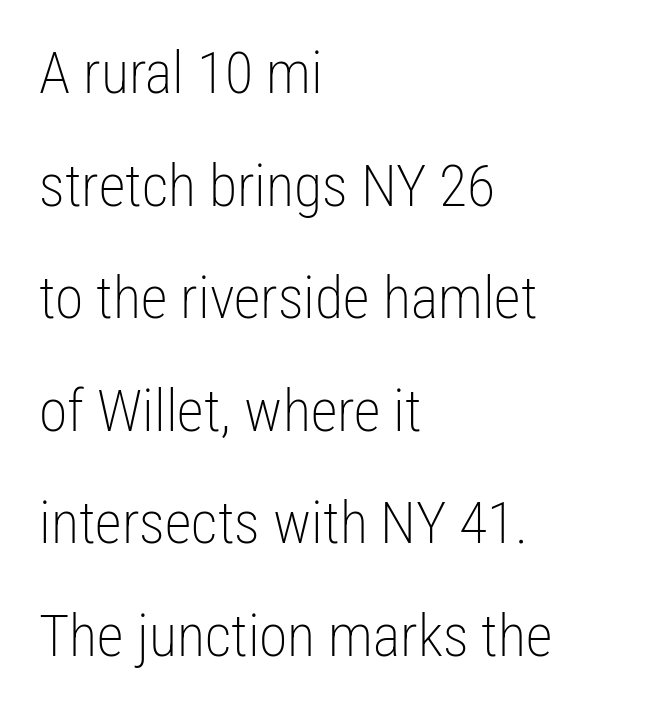
Q: Is the text bold? A: No.
Q: Is the text italic (slanted)? A: No, it is upright.
Q: Is the typeface a serif or a sans-serif typeface? A: Sans-serif.
Q: Is the text underlined? A: No.
Q: How is the paragraph aligned? A: Left-aligned.
Q: Is the spacing between letters normal or unusually wide? A: Normal.
Q: Is the spacing between lines tight, normal or loose? A: Loose.
Q: Width (condensed, normal, or wide)? A: Condensed.
Q: Stroke contrast? A: Low.
Q: x-height? A: Medium.
Q: Monospaced? A: No.
